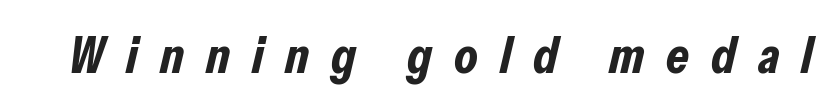
The typography opts for an oblique posture over an upright one. Caption: expanded tracking, letters set apart. On the weight axis this lands at bold, roughly 700. Anything drawn beneath the words? Only blank space. Each letter keeps its own natural width here, so spacing adapts to shape.
